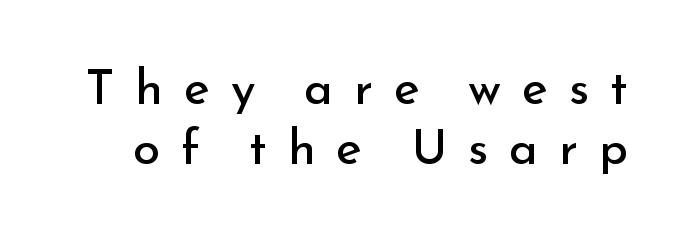
The image shows 49 px regular-weight sans-serif type, upright; set line spacing 1.22x, unusually wide letter spacing (+0.43 em), not underlined; low stroke contrast and a small x-height.
